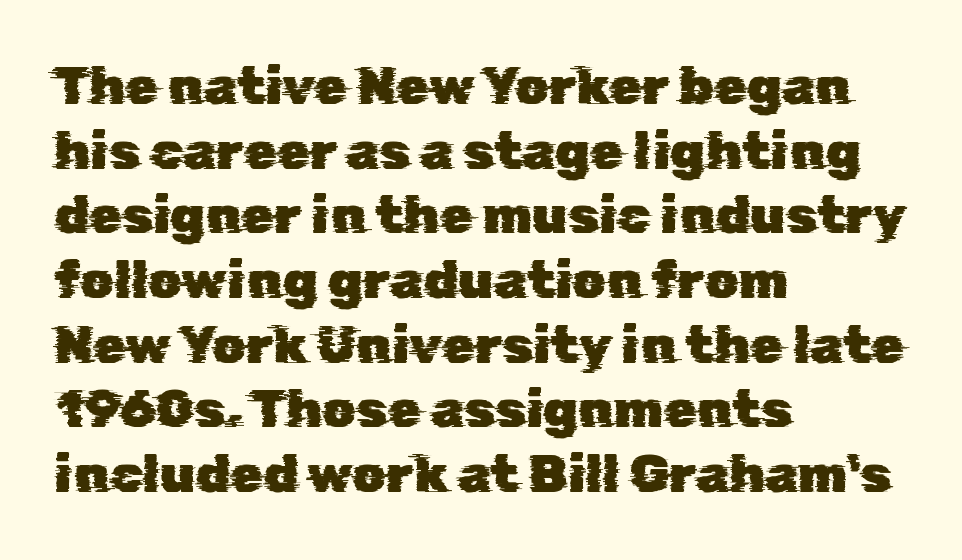
The image shows 53 px sans-serif type; set left-aligned, line spacing 1.22x, normal letter spacing, not underlined; low stroke contrast and a medium x-height.
